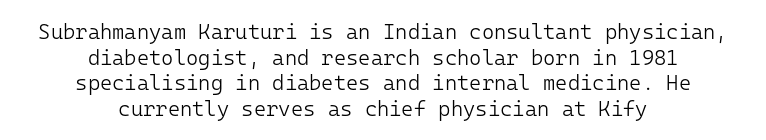
The image shows 21 px text type, upright; set centered, line spacing 1.22x, normal letter spacing, not underlined.
